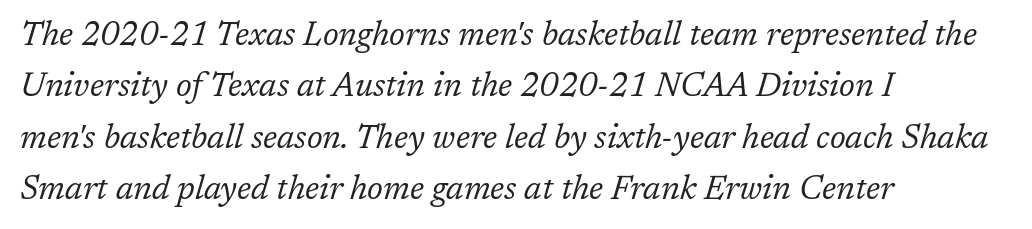
Q: Is the text bold? A: No.
Q: Is the text italic (slanted)? A: Yes, it leans right by about 17 degrees.
Q: Is the typeface a serif or a sans-serif typeface? A: Serif.
Q: Is the text underlined? A: No.
Q: How is the paragraph aligned? A: Left-aligned.
Q: Is the spacing between letters normal or unusually wide? A: Normal.
Q: Is the spacing between lines tight, normal or loose? A: Normal.
Q: Width (condensed, normal, or wide)? A: Normal.
Q: Stroke contrast? A: Low.
Q: x-height? A: Medium.
Q: Monospaced? A: No.
